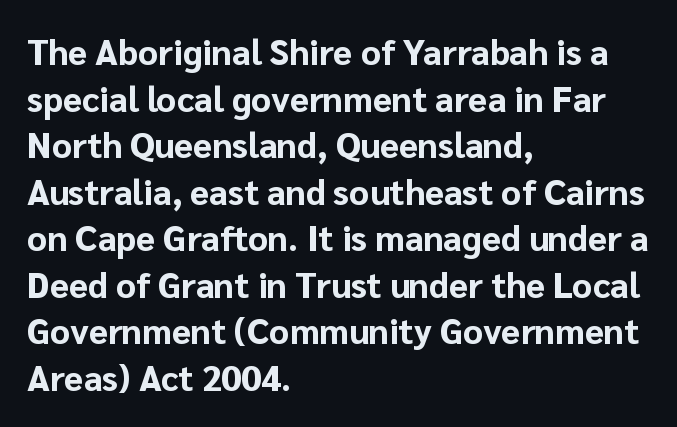
The image shows 35 px bold sans-serif type, upright; set left-aligned, normal line spacing (1.33x), normal letter spacing, not underlined; low stroke contrast and a medium x-height.
